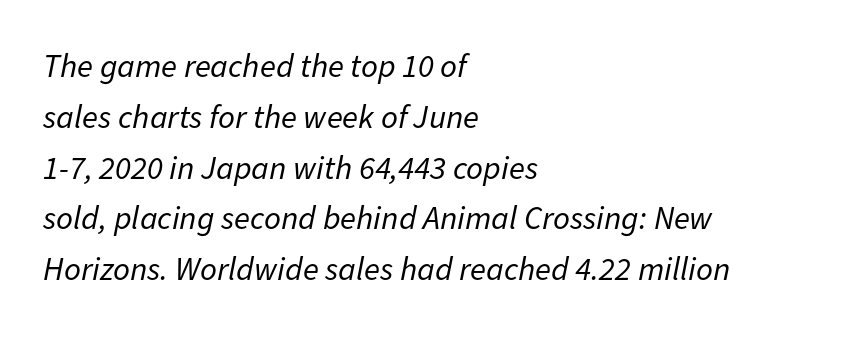
The image shows 33 px regular-weight type, italic (leaning right); set left-aligned, normal line spacing (1.54x), normal letter spacing, not underlined; low stroke contrast and a medium x-height.
